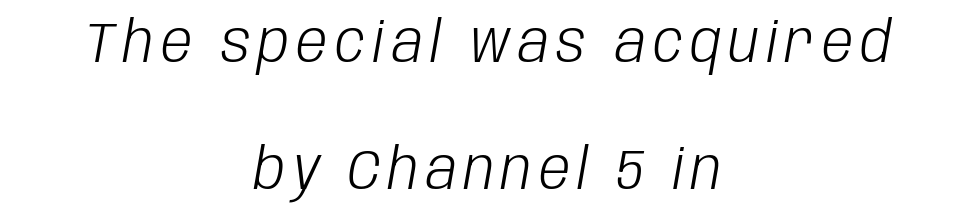
The image shows 56 px light, condensed type, italic (leaning right); set centered, loose line spacing (2.26x), not underlined; low stroke contrast and a large x-height.
